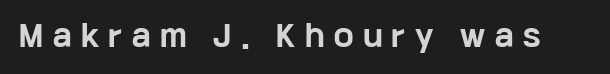
The passage shown is typed in a proportional face where columns would drift. The gaps between neighbouring characters are conspicuously large. Check where the strokes stop: nothing finishes them off — pure sans. Quick note: not italic, upright. Check under the words: just untouched page. The glyphs have the mass of a bold cut.
